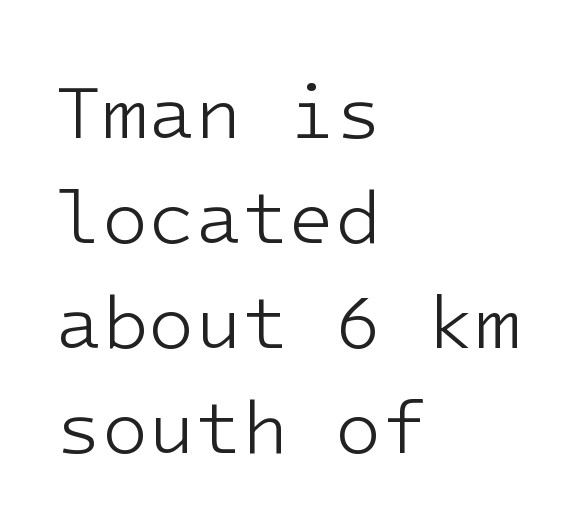
{"serif": "no", "italic": "no", "bold": "no", "weight": "light", "width": "normal", "stroke_contrast": "low", "x_height": "medium", "monospaced": "yes", "underline": "no", "align": "left", "line_spacing": "normal", "line_spacing_ratio": 1.38, "letter_spacing": "normal", "letter_spacing_em": 0.0, "glyph_px": 76}
